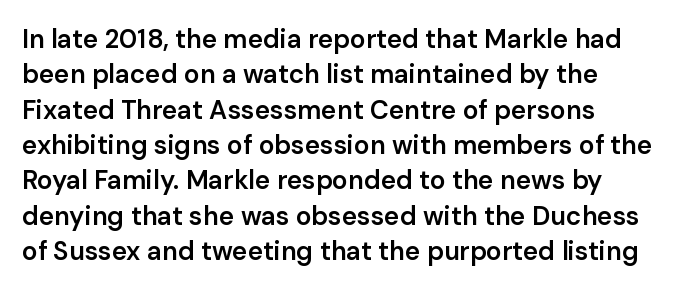
{"italic": "no", "bold": "semi", "underline": "no", "align": "left", "line_spacing": "normal", "line_spacing_ratio": 1.36, "letter_spacing": "normal", "letter_spacing_em": 0.0, "glyph_px": 26}
